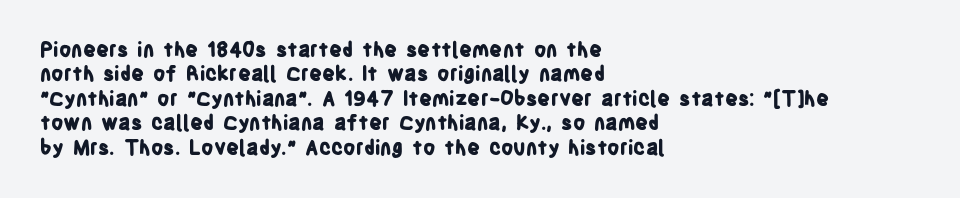
{"italic": "no", "bold": "yes", "underline": "no", "align": "left", "line_spacing_ratio": 1.22, "letter_spacing": "normal", "letter_spacing_em": 0.0, "glyph_px": 20}
